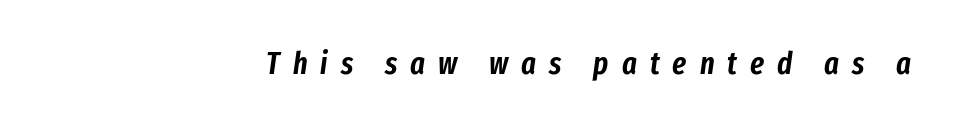
{"italic": "yes", "lean": "right", "slant_degrees": 8, "width": "condensed", "stroke_contrast": "low", "x_height": "medium", "monospaced": "no", "underline": "no", "align": "right", "letter_spacing": "wide", "letter_spacing_em": 0.42, "glyph_px": 31}
